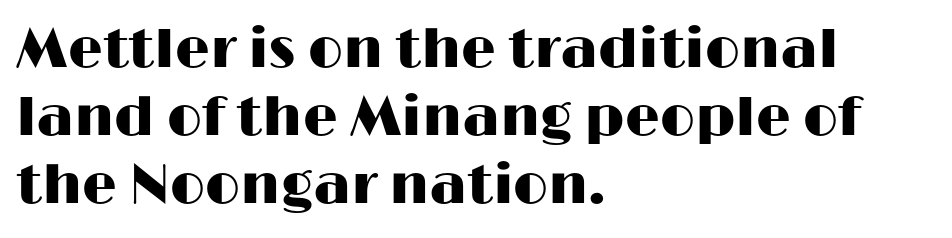
{"serif": "no", "italic": "no", "width": "wide", "stroke_contrast": "high", "x_height": "medium", "monospaced": "no", "underline": "no", "align": "left", "line_spacing_ratio": 1.24, "letter_spacing": "normal", "letter_spacing_em": 0.0, "glyph_px": 55}
